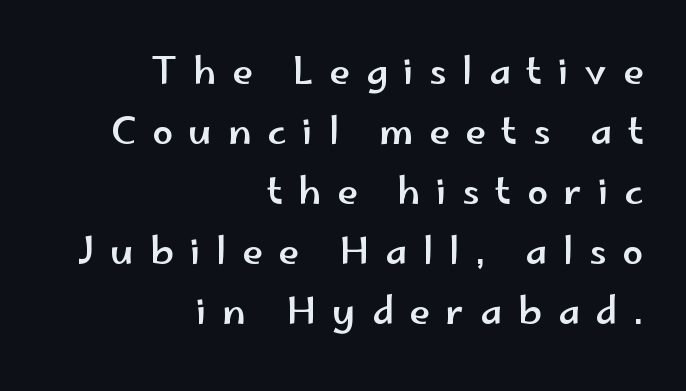
The image shows 37 px wide sans-serif type, upright; set right-aligned, normal line spacing (1.62x), unusually wide letter spacing (+0.43 em), not underlined; low stroke contrast and a small x-height.
